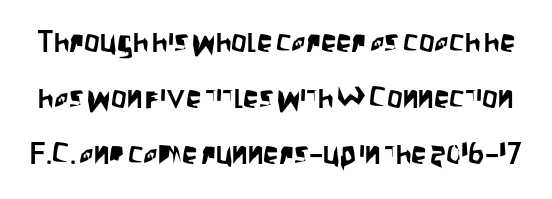
The image shows 31 px condensed sans-serif type, upright; set line spacing 1.81x, normal letter spacing, not underlined; low stroke contrast and a large x-height.
